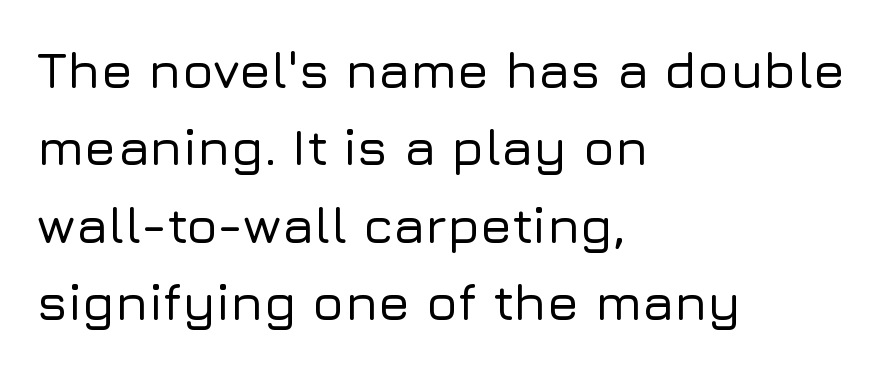
{"serif": "no", "italic": "no", "width": "normal", "stroke_contrast": "low", "x_height": "medium", "monospaced": "no", "underline": "no", "align": "left", "line_spacing": "normal", "line_spacing_ratio": 1.49, "letter_spacing": "normal", "letter_spacing_em": 0.0, "glyph_px": 52}
